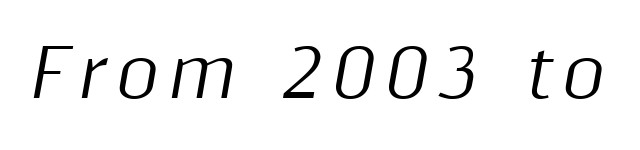
The image shows 66 px text type, italic (leaning right); set not underlined; medium stroke contrast and a medium x-height.
